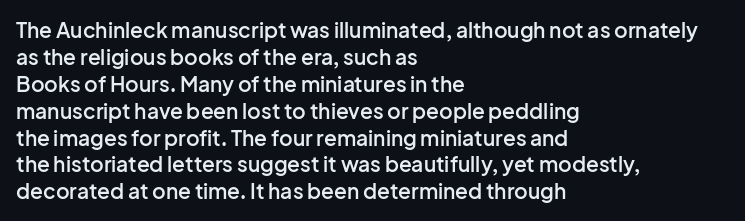
{"italic": "no", "bold": "semi", "underline": "no", "align": "left", "line_spacing": "normal", "line_spacing_ratio": 1.28, "letter_spacing": "normal", "letter_spacing_em": 0.0, "glyph_px": 21}
